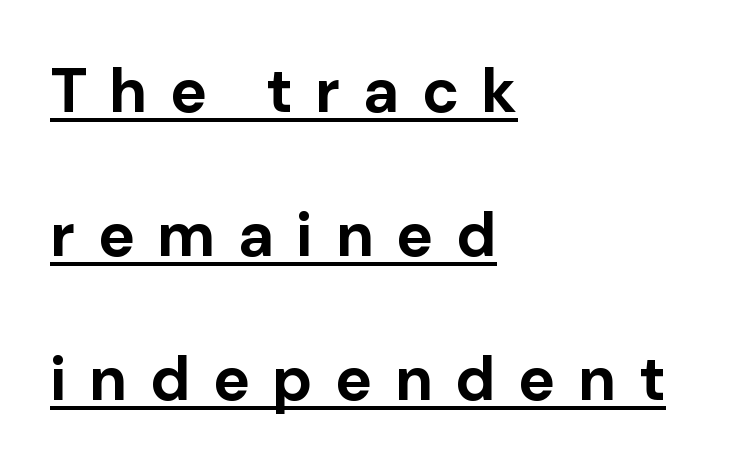
{"serif": "no", "italic": "no", "bold": "yes", "weight": "bold", "width": "normal", "stroke_contrast": "low", "x_height": "medium", "monospaced": "no", "underline": "yes", "align": "left", "line_spacing": "loose", "line_spacing_ratio": 2.32, "letter_spacing": "wide", "letter_spacing_em": 0.36, "glyph_px": 62}
